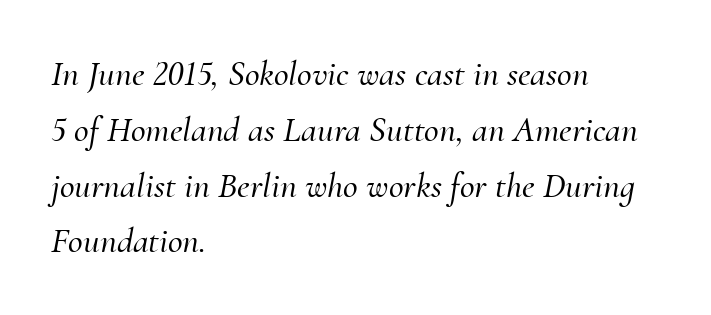
Horizontal bands of white between lines are of average thickness. Stroke terminals: seriffed. Each row of text sits above clean, open space. These lines were composed using italics. Nobody touched the tracking dial on this one.
